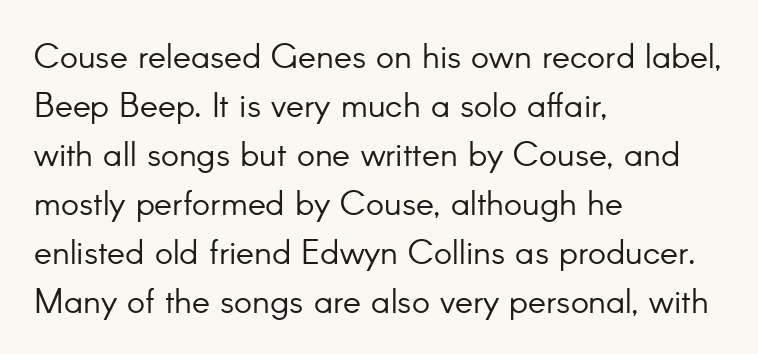
The image shows 34 px light sans-serif type, upright; set left-aligned, normal line spacing (1.44x), normal letter spacing, not underlined; low stroke contrast and a small x-height.
